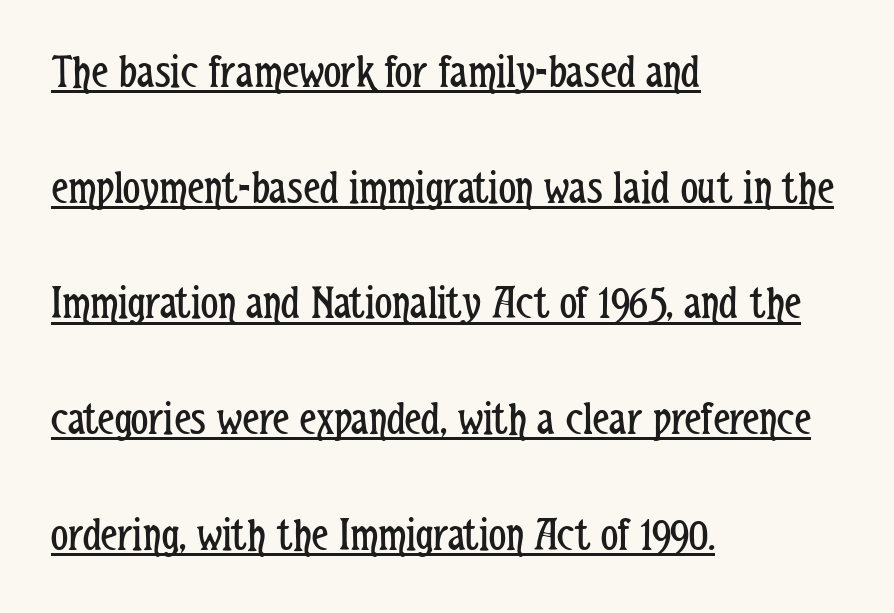
{"serif": "no", "italic": "no", "bold": "no", "weight": "regular", "width": "condensed", "stroke_contrast": "low", "x_height": "medium", "monospaced": "no", "underline": "yes", "align": "left", "line_spacing": "loose", "line_spacing_ratio": 2.41, "letter_spacing": "normal", "letter_spacing_em": 0.0, "glyph_px": 48}
